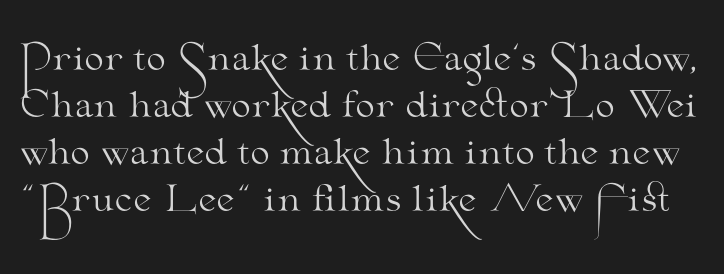
The image shows 35 px light, wide serif type, upright; set normal line spacing (1.34x), normal letter spacing, not underlined; medium stroke contrast and a small x-height.
